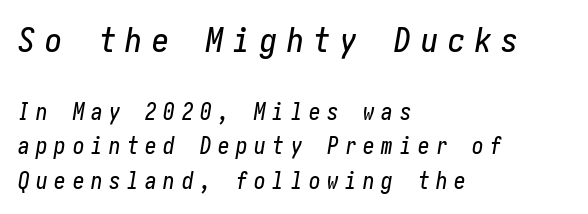
Q: Is the text italic (slanted)? A: Yes, it leans right by about 10 degrees.
Q: Is the text underlined? A: No.
Q: How is the paragraph aligned? A: Left-aligned.
Q: Is the spacing between letters normal or unusually wide? A: Unusually wide.
Q: Is the spacing between lines tight, normal or loose? A: Normal.
Q: Which block of text is set in a larger size, the first (top) or the second (bottom)? A: The first (top) one.
Q: Width (condensed, normal, or wide)? A: Condensed.
Q: Stroke contrast? A: Low.
Q: x-height? A: Medium.
